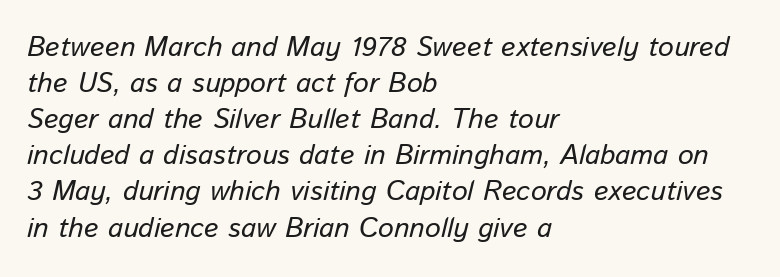
The image shows 28 px regular-weight type, italic (leaning right); set left-aligned, normal line spacing (1.29x), normal letter spacing, not underlined; low stroke contrast and a medium x-height.
